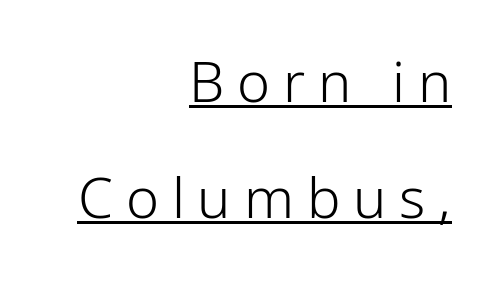
The image shows 56 px light sans-serif type, upright; set right-aligned, loose line spacing (2.07x), unusually wide letter spacing (+0.23 em), underlined; low stroke contrast and a medium x-height.
